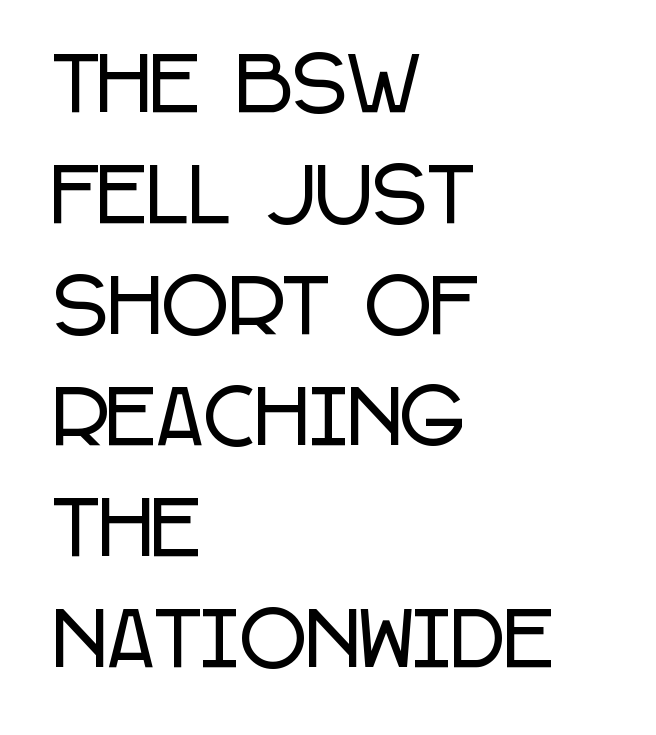
Q: Is the text italic (slanted)? A: No, it is upright.
Q: Is the typeface a serif or a sans-serif typeface? A: Sans-serif.
Q: Is the text underlined? A: No.
Q: How is the paragraph aligned? A: Left-aligned.
Q: Is the spacing between letters normal or unusually wide? A: Normal.
Q: Is the spacing between lines tight, normal or loose? A: Normal.
Q: Width (condensed, normal, or wide)? A: Condensed.
Q: Stroke contrast? A: Low.
Q: x-height? A: Large.
Q: Monospaced? A: No.
